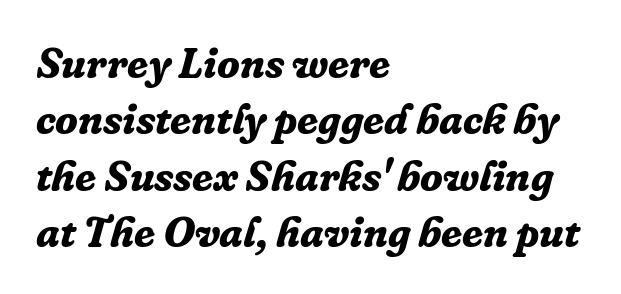
Q: Is the text bold? A: Yes.
Q: Is the text italic (slanted)? A: Yes, it leans right by about 16 degrees.
Q: Is the typeface a serif or a sans-serif typeface? A: Serif.
Q: Is the text underlined? A: No.
Q: How is the paragraph aligned? A: Left-aligned.
Q: Is the spacing between letters normal or unusually wide? A: Normal.
Q: Is the spacing between lines tight, normal or loose? A: Normal.
Q: Width (condensed, normal, or wide)? A: Normal.
Q: Stroke contrast? A: Low.
Q: x-height? A: Medium.
Q: Monospaced? A: No.
